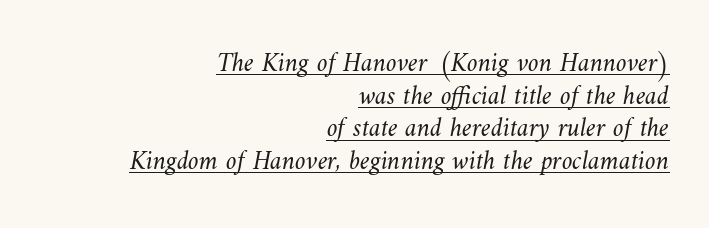
The sample's only ornament is a line tracing under the words. The strokes are not fattened; the text isn't bold. The lines are quadded right. The line texture is even and compact thanks to regular tracking.
